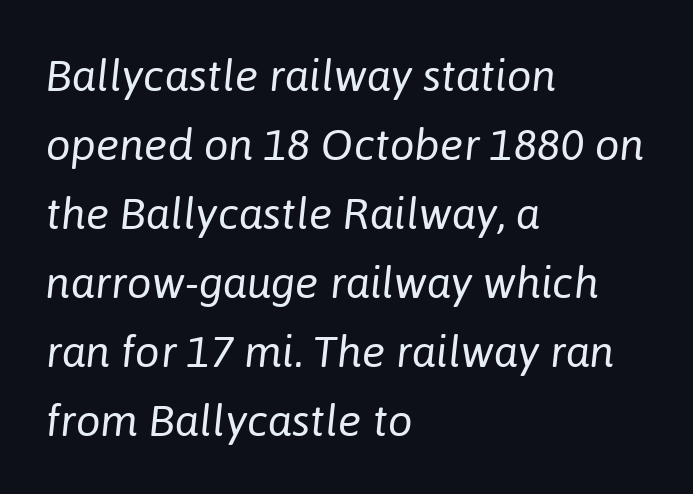
The image shows 44 px regular-weight type, italic (leaning right); set left-aligned, normal line spacing (1.57x), normal letter spacing, not underlined; low stroke contrast and a medium x-height.
